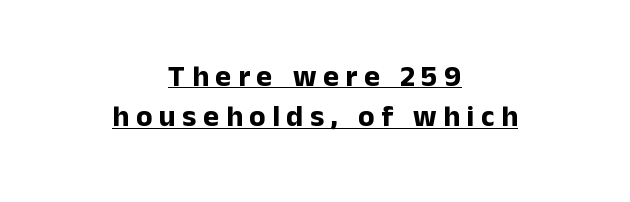
Examine the stroke ends and you'll find no serifs. In designer terms, the underline attribute is active on this setting. Each letter keeps its own natural width here, so spacing adapts to shape. There is plenty of visible air inserted between adjacent glyphs. Italic: no, the glyphs are upright roman. The typesetter chose a symmetrical, centered arrangement here.
